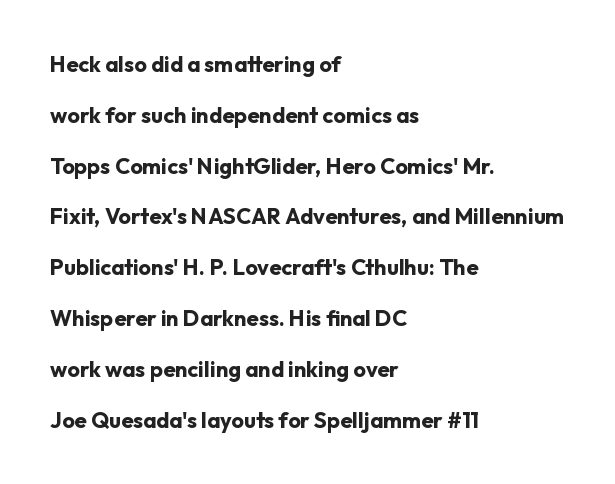
The image shows 22 px bold type, upright; set left-aligned, loose line spacing (2.31x), normal letter spacing, not underlined.
